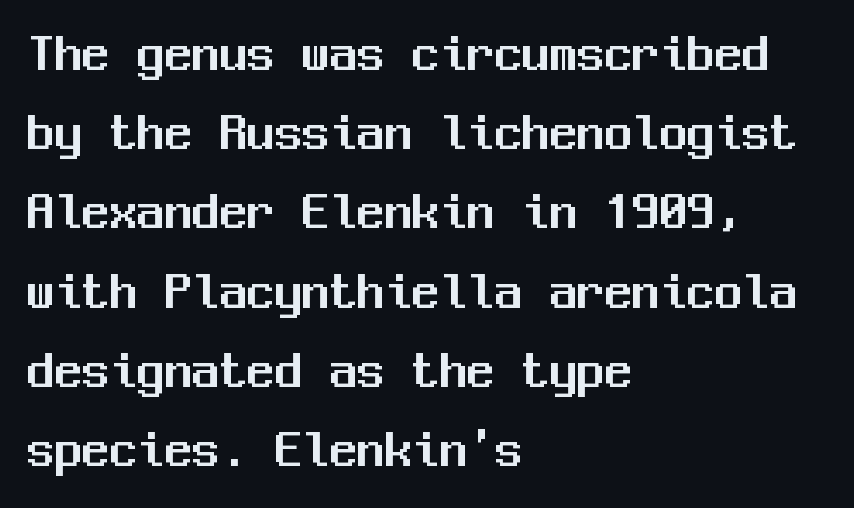
{"serif": "no", "italic": "no", "width": "normal", "stroke_contrast": "medium", "x_height": "medium", "monospaced": "yes", "underline": "no", "align": "left", "line_spacing": "normal", "line_spacing_ratio": 1.44, "letter_spacing": "normal", "letter_spacing_em": 0.0, "glyph_px": 55}
